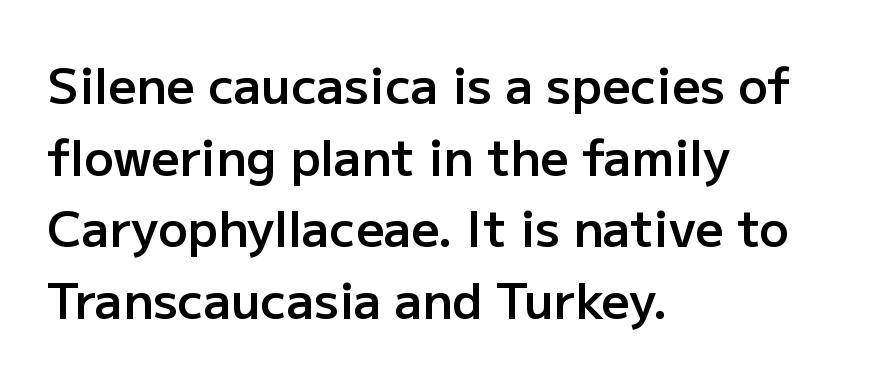
The glyphs have the mass of a demibold cut, below bold. A sans-serif font was chosen for this passage. These lines are rendered in a variable-pitch font. The space between consecutive lines is moderate.
